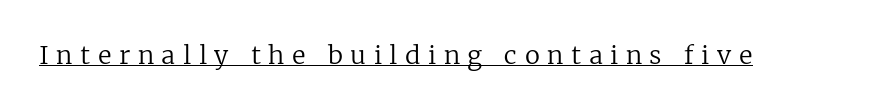
Q: Is the text bold? A: No.
Q: Is the text italic (slanted)? A: No, it is upright.
Q: Is the text underlined? A: Yes.
Q: Is the spacing between letters normal or unusually wide? A: Unusually wide.
